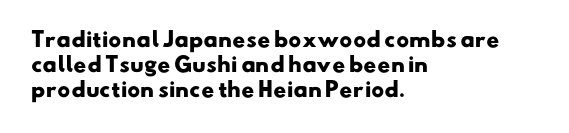
The image shows 20 px bold type; set left-aligned, normal line spacing (1.26x), normal letter spacing, not underlined.
